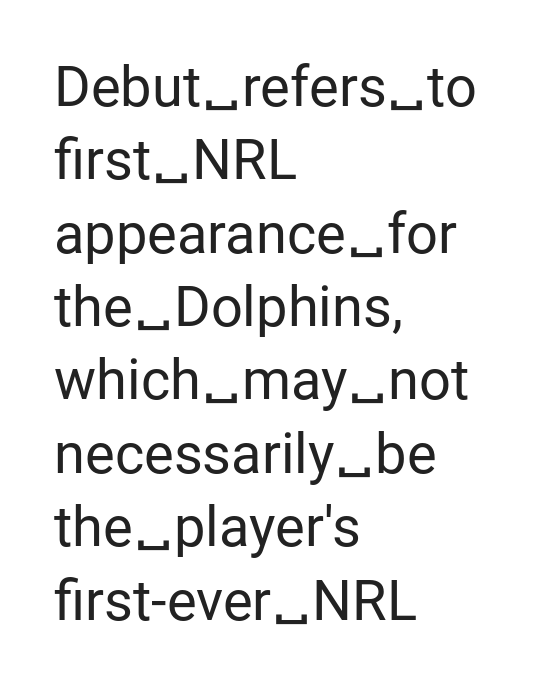
{"serif": "no", "italic": "no", "bold": "no", "weight": "regular", "width": "normal", "stroke_contrast": "low", "x_height": "medium", "monospaced": "no", "underline": "no", "align": "left", "line_spacing": "normal", "line_spacing_ratio": 1.31, "letter_spacing": "normal", "letter_spacing_em": 0.0, "glyph_px": 56}
